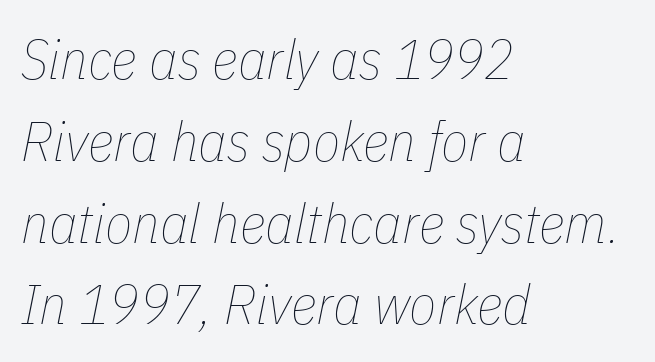
The image shows 56 px thin, condensed type, italic (leaning right); set left-aligned, normal line spacing (1.46x), normal letter spacing, not underlined; low stroke contrast and a medium x-height.
